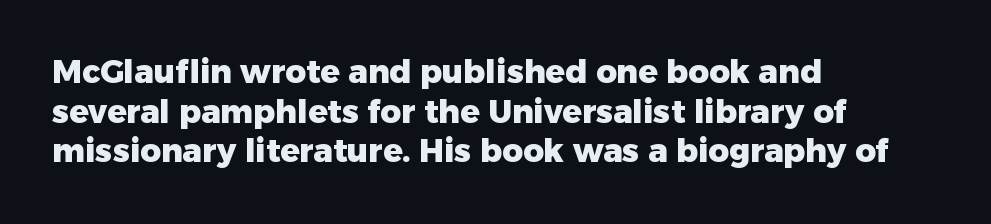
The image shows 32 px heavy sans-serif type, upright; set left-aligned, line spacing 1.24x, normal letter spacing, not underlined; low stroke contrast and a medium x-height.
